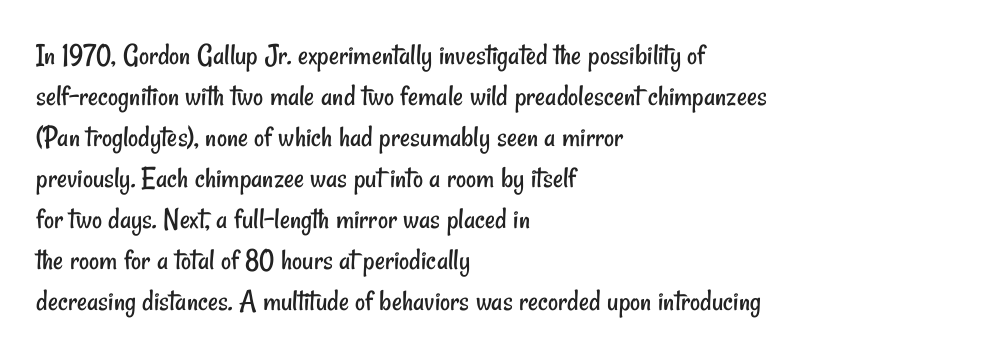
The image shows 31 px regular-weight, condensed sans-serif type; set left-aligned, normal line spacing (1.32x), normal letter spacing, not underlined; low stroke contrast and a small x-height.
